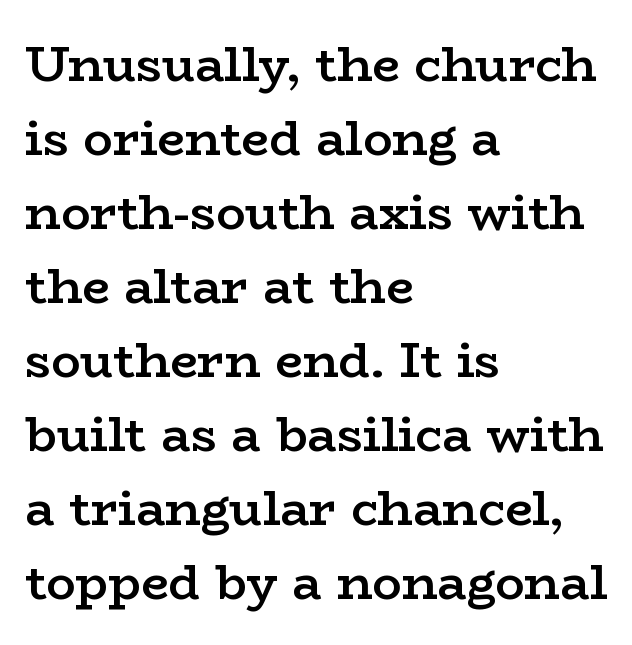
Look at the tracking — it's just the regular setting, nothing added. The type sits square on the baseline with zero lean. The glyphs in this specimen are seriffed. A bit beefed up — I'd call it semibold rather than bold. Which margin do the lines hug? The left one — the right edge is uneven.
